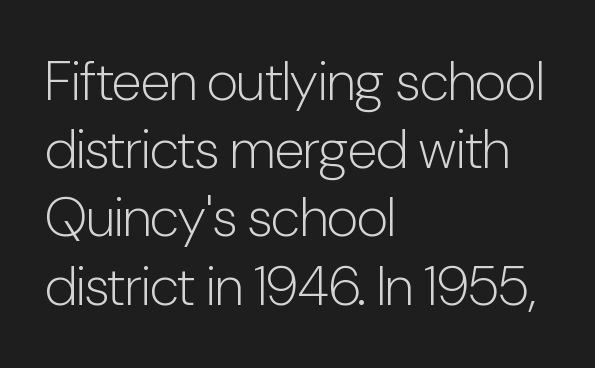
The image shows 55 px light, condensed sans-serif type, upright; set left-aligned, line spacing 1.24x, normal letter spacing, not underlined; low stroke contrast and a medium x-height.
